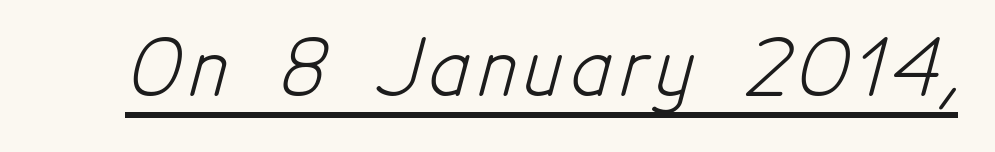
Decoration check: the copy is underlined. Proportional: the letters do not fall into vertical columns. The characters are drawn with everyday or finer stroke widths. Each letter's strokes conclude bluntly, with no projecting serifs.
